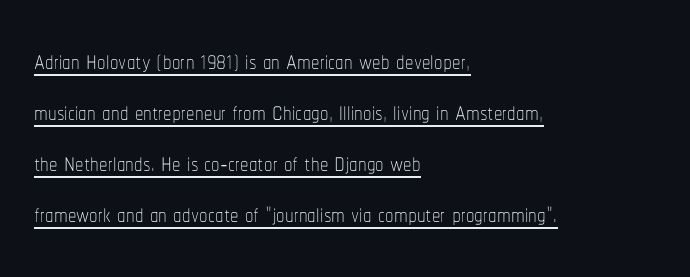
{"italic": "no", "bold": "no", "weight": "thin", "width": "condensed", "stroke_contrast": "low", "x_height": "medium", "monospaced": "no", "underline": "yes", "align": "left", "line_spacing": "normal", "line_spacing_ratio": 1.5, "letter_spacing": "normal", "letter_spacing_em": 0.0, "glyph_px": 34}
